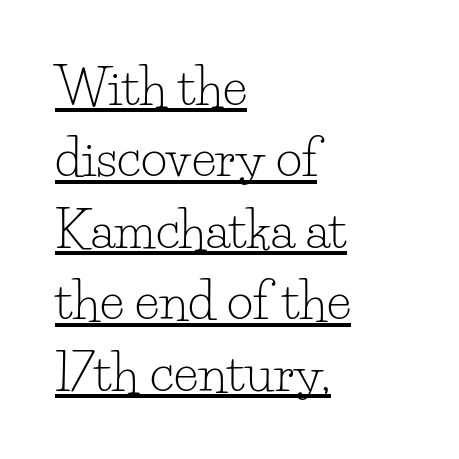
The image shows 51 px light serif type, upright; set left-aligned, normal line spacing (1.4x), normal letter spacing, underlined; low stroke contrast and a small x-height.
